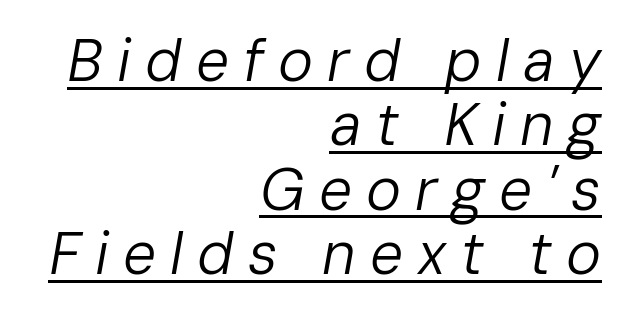
Q: Is the text bold? A: No.
Q: Is the text italic (slanted)? A: Yes, it leans right by about 10 degrees.
Q: Is the text underlined? A: Yes.
Q: How is the paragraph aligned? A: Right-aligned.
Q: Is the spacing between letters normal or unusually wide? A: Unusually wide.
Q: Is the spacing between lines tight, normal or loose? A: Tight.
Q: Width (condensed, normal, or wide)? A: Normal.
Q: Stroke contrast? A: Low.
Q: x-height? A: Medium.
Q: Monospaced? A: No.
